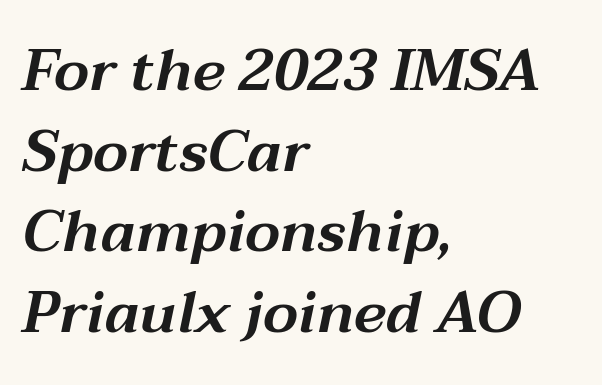
{"italic": "yes", "lean": "right", "slant_degrees": 12, "width": "wide", "stroke_contrast": "medium", "x_height": "medium", "monospaced": "no", "underline": "no", "align": "left", "line_spacing": "normal", "line_spacing_ratio": 1.39, "letter_spacing": "normal", "letter_spacing_em": 0.0, "glyph_px": 58}
